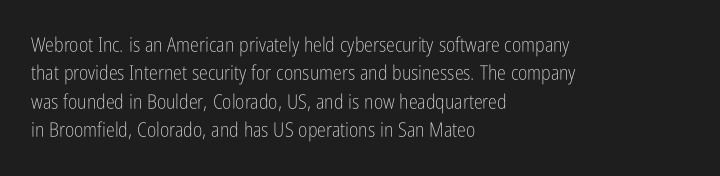
The image shows 20 px text type, upright; set left-aligned, normal line spacing (1.42x), normal letter spacing, not underlined.
